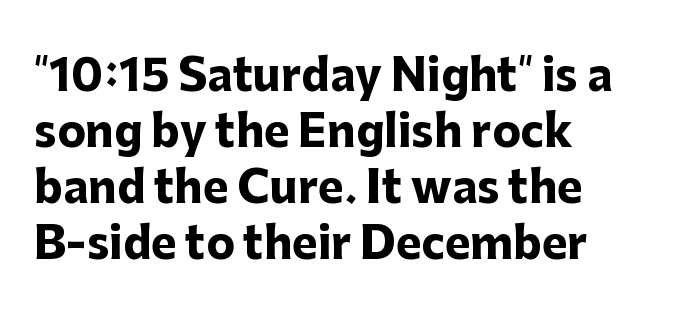
Q: Is the text bold? A: Yes.
Q: Is the text italic (slanted)? A: No, it is upright.
Q: Is the typeface a serif or a sans-serif typeface? A: Sans-serif.
Q: Is the text underlined? A: No.
Q: How is the paragraph aligned? A: Left-aligned.
Q: Is the spacing between letters normal or unusually wide? A: Normal.
Q: Is the spacing between lines tight, normal or loose? A: Normal.
Q: Width (condensed, normal, or wide)? A: Normal.
Q: Stroke contrast? A: Low.
Q: x-height? A: Medium.
Q: Monospaced? A: No.
